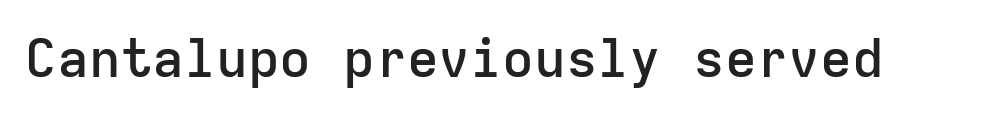
Q: Is the text bold? A: Semi-bold.
Q: Is the text italic (slanted)? A: No, it is upright.
Q: Is the typeface a serif or a sans-serif typeface? A: Sans-serif.
Q: Is the text underlined? A: No.
Q: Is the spacing between letters normal or unusually wide? A: Normal.
Q: Width (condensed, normal, or wide)? A: Normal.
Q: Stroke contrast? A: Low.
Q: x-height? A: Medium.
Q: Monospaced? A: Yes.
